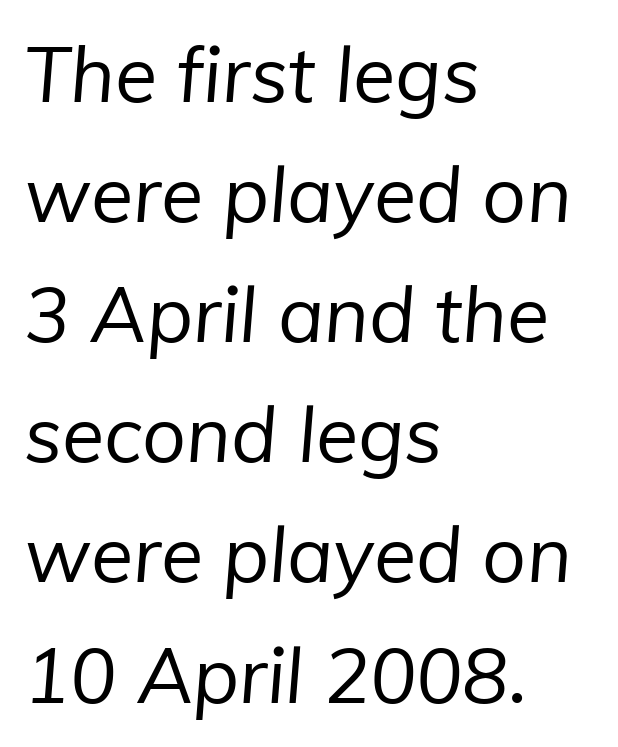
Each row of text sits above clean, open space. Quick note: interline space is typical. Letter spacing: default. Which margin do the lines hug? The left one — the right edge is uneven. The typesetting does not lean heavy: it is not bold.
